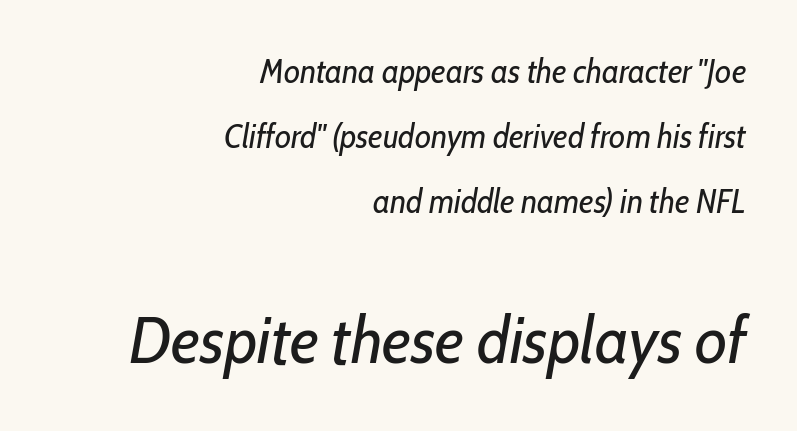
Nothing unusual about the tracking: characters are spaced as the font intends. How would I describe the line gaps? Wide and relaxed. This sample has the flowing, uneven cadence of proportional lettering. Ink coverage per letter is moderate at most. This rendering uses right alignment, leaving the left contour irregular. Character size in the trailing block exceeds that of the leading block.
